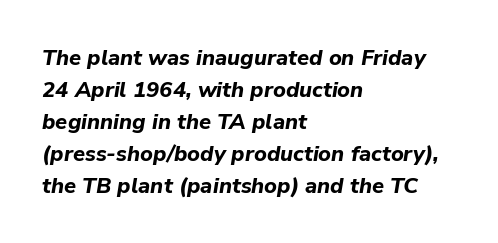
The glyphs have the mass of a bold cut. The lines are quadded left. Here the glyphs are tracked normally, forming tight word shapes. Quick note: interline space is typical.
